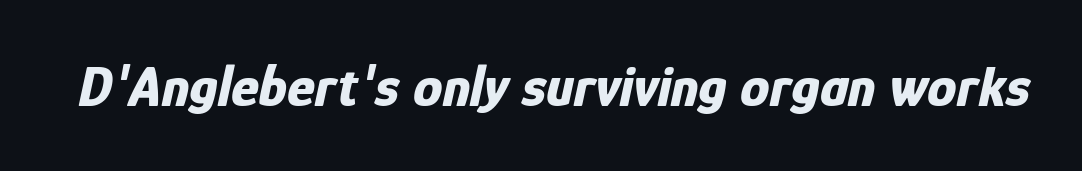
{"italic": "yes", "lean": "right", "slant_degrees": 12, "bold": "yes", "weight": "bold", "width": "condensed", "stroke_contrast": "low", "x_height": "medium", "monospaced": "no", "underline": "no", "letter_spacing": "normal", "letter_spacing_em": 0.0, "glyph_px": 59}
